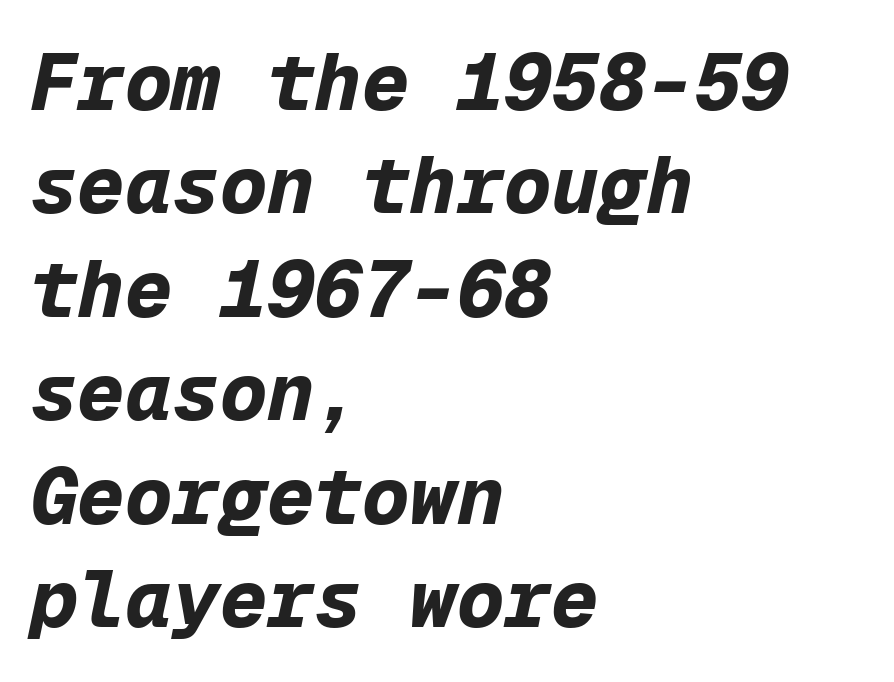
{"italic": "yes", "lean": "right", "slant_degrees": 12, "bold": "yes", "weight": "bold", "width": "normal", "stroke_contrast": "low", "x_height": "medium", "monospaced": "yes", "underline": "no", "align": "left", "line_spacing": "normal", "line_spacing_ratio": 1.31, "letter_spacing": "normal", "letter_spacing_em": 0.0, "glyph_px": 79}
